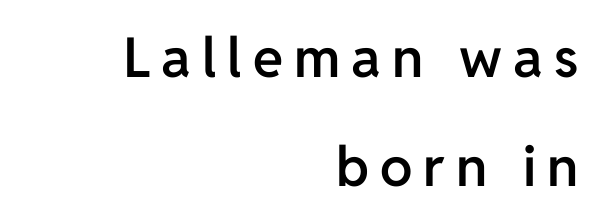
{"serif": "no", "italic": "no", "bold": "semi", "weight": "semibold", "width": "normal", "stroke_contrast": "low", "x_height": "medium", "monospaced": "no", "underline": "no", "align": "right", "line_spacing": "loose", "line_spacing_ratio": 1.99, "letter_spacing": "wide", "letter_spacing_em": 0.2, "glyph_px": 55}
